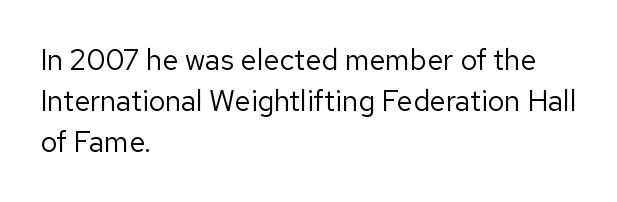
{"serif": "no", "italic": "no", "bold": "no", "weight": "regular", "width": "normal", "stroke_contrast": "low", "x_height": "medium", "monospaced": "no", "underline": "no", "align": "left", "line_spacing": "normal", "line_spacing_ratio": 1.42, "letter_spacing": "normal", "letter_spacing_em": 0.0, "glyph_px": 29}
